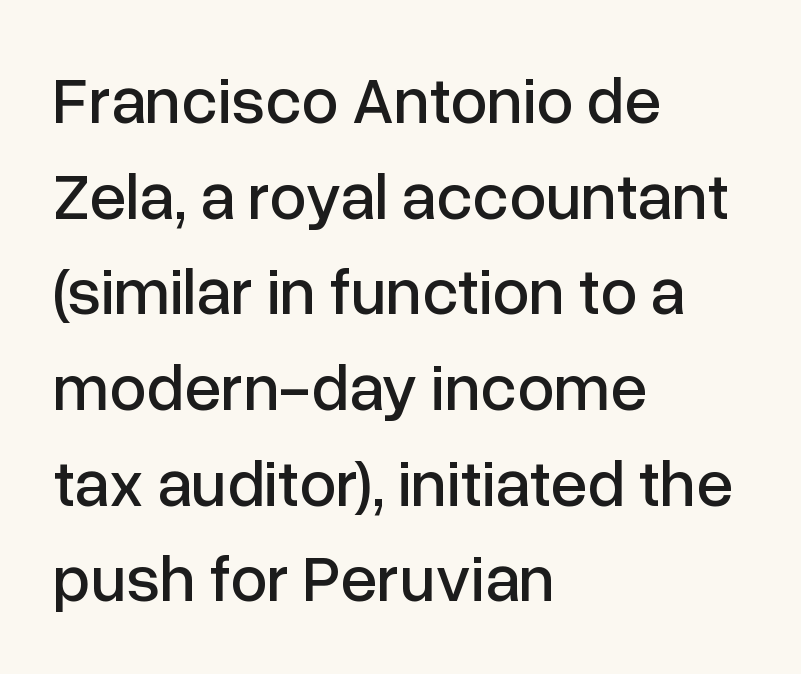
The image shows 66 px sans-serif type, upright; set left-aligned, normal line spacing (1.45x), normal letter spacing, not underlined; low stroke contrast and a medium x-height.
